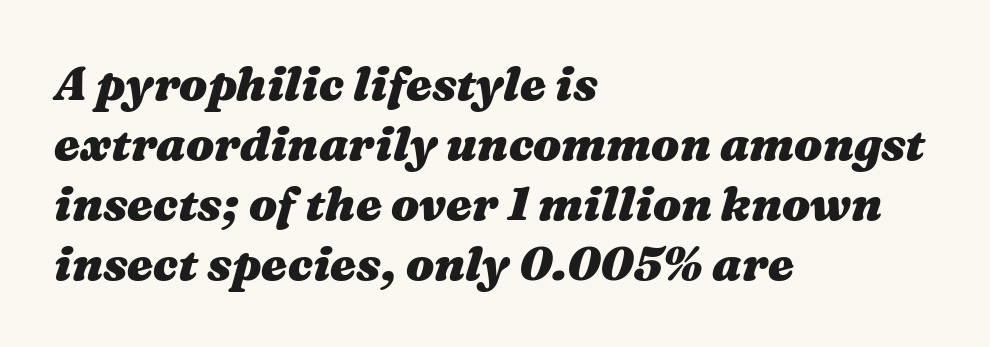
The image shows 47 px heavy, wide type, italic (leaning right); set left-aligned, normal line spacing (1.28x), normal letter spacing, not underlined; medium stroke contrast and a medium x-height.
